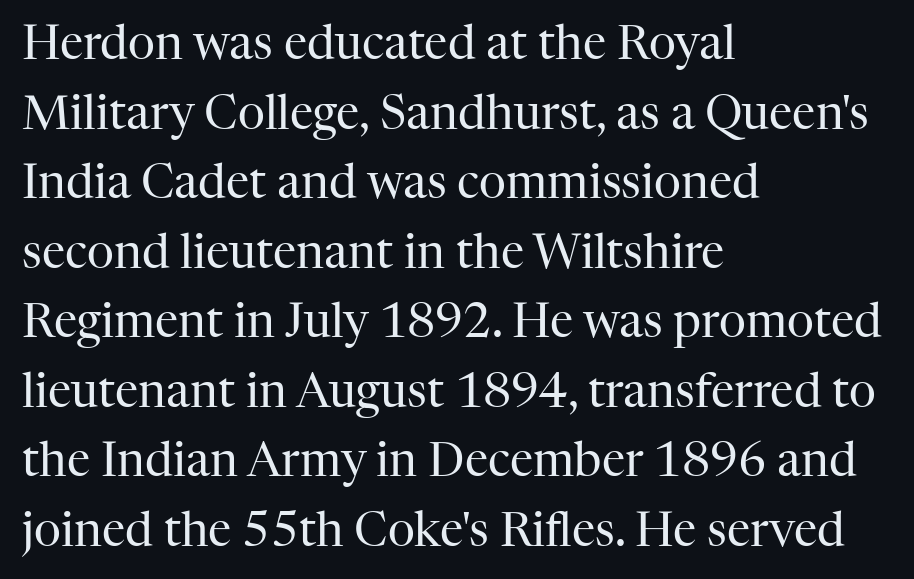
Underline: absent. Casual observation: everything's shoved over to the left. The lettering stays uniformly vertical, giving the passage a roman look. Weight: regular or lighter. Each new line begins a customary step beneath the previous one. Font category for this specimen: serif.
